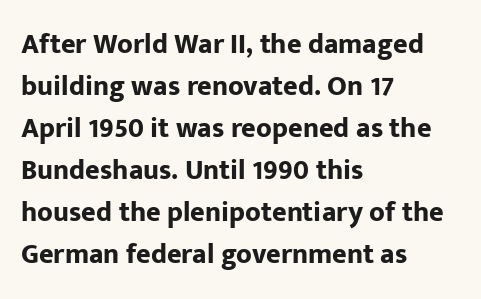
The baseline area is clear. In terms of letterspacing, this is plain default setting. Short and long lines alike share a common starting point at left. This block has exactly the height ordinary leading produces. Posture: vertical.
